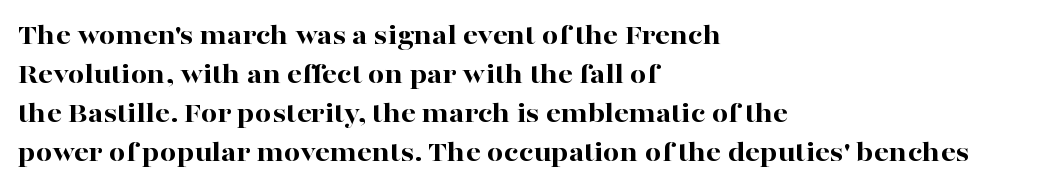
Q: Is the text bold? A: Yes.
Q: Is the text italic (slanted)? A: No, it is upright.
Q: Is the typeface a serif or a sans-serif typeface? A: Serif.
Q: Is the text underlined? A: No.
Q: How is the paragraph aligned? A: Left-aligned.
Q: Is the spacing between letters normal or unusually wide? A: Normal.
Q: Is the spacing between lines tight, normal or loose? A: Normal.
Q: Width (condensed, normal, or wide)? A: Wide.
Q: Stroke contrast? A: High.
Q: x-height? A: Medium.
Q: Monospaced? A: No.
